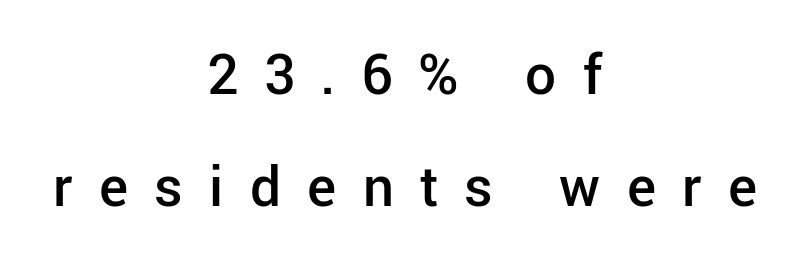
Q: Is the text bold? A: Semi-bold.
Q: Is the text italic (slanted)? A: No, it is upright.
Q: Is the typeface a serif or a sans-serif typeface? A: Sans-serif.
Q: Is the text underlined? A: No.
Q: How is the paragraph aligned? A: Centered.
Q: Is the spacing between letters normal or unusually wide? A: Unusually wide.
Q: Is the spacing between lines tight, normal or loose? A: Loose.
Q: Width (condensed, normal, or wide)? A: Normal.
Q: Stroke contrast? A: Low.
Q: x-height? A: Medium.
Q: Monospaced? A: No.
